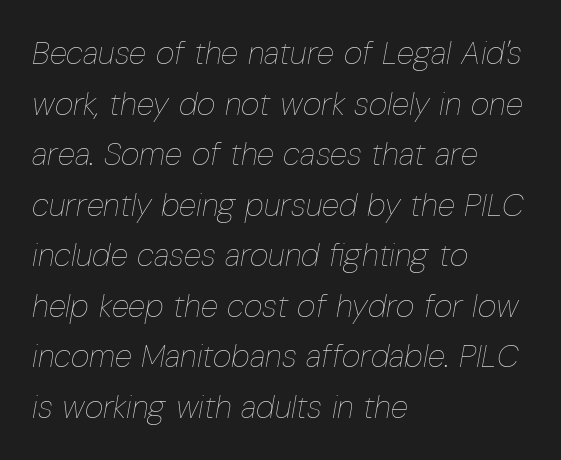
{"italic": "yes", "lean": "right", "slant_degrees": 10, "bold": "no", "weight": "thin", "width": "condensed", "stroke_contrast": "low", "x_height": "medium", "monospaced": "no", "underline": "no", "align": "left", "line_spacing": "normal", "line_spacing_ratio": 1.58, "letter_spacing": "normal", "letter_spacing_em": 0.0, "glyph_px": 32}
